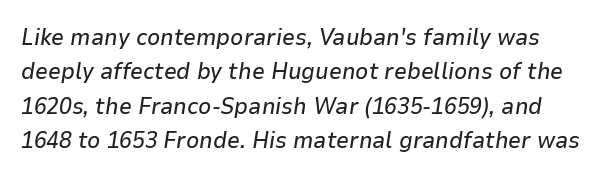
Honestly, the row spacing looks completely unremarkable. The strip under each line holds only bare page. A typesetter would mark this as italic. The letters sit at their default tracking, neither squeezed nor spread.
